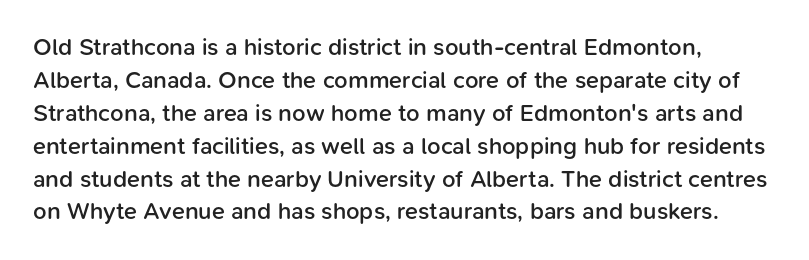
Leading: standard. The passage shown is semibold, sitting just below true bold. Descenders are the only things crossing below the line. Inter-character spacing is left at the font's built-in metrics. Notice how the stems are strictly vertical — no italics here.
